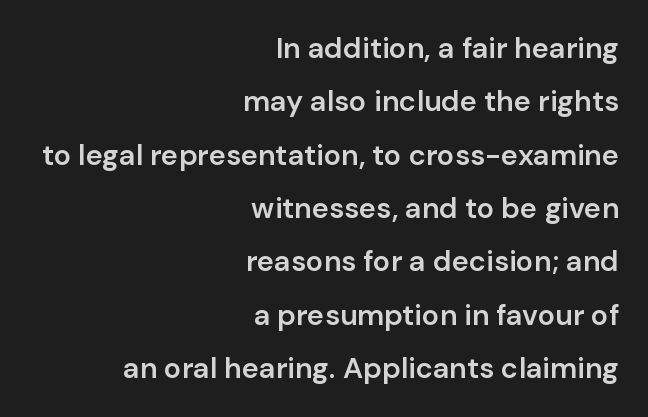
Q: Is the text bold? A: Semi-bold.
Q: Is the text italic (slanted)? A: No, it is upright.
Q: Is the typeface a serif or a sans-serif typeface? A: Sans-serif.
Q: Is the text underlined? A: No.
Q: How is the paragraph aligned? A: Right-aligned.
Q: Is the spacing between letters normal or unusually wide? A: Normal.
Q: Width (condensed, normal, or wide)? A: Normal.
Q: Stroke contrast? A: Low.
Q: x-height? A: Medium.
Q: Monospaced? A: No.
